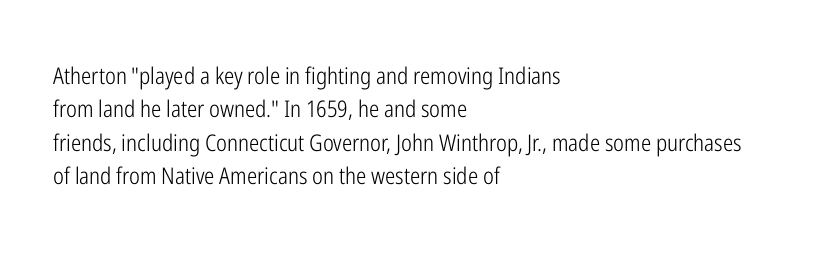
{"italic": "no", "bold": "no", "underline": "no", "align": "left", "line_spacing": "normal", "line_spacing_ratio": 1.45, "letter_spacing": "normal", "letter_spacing_em": 0.0, "glyph_px": 23}
